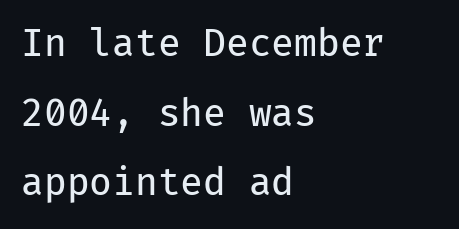
The image shows 37 px regular-weight sans-serif type, upright, monospaced; set left-aligned, line spacing 1.88x, normal letter spacing, not underlined; low stroke contrast and a medium x-height.
